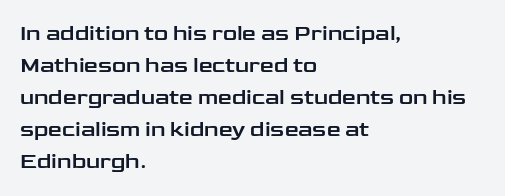
{"italic": "no", "underline": "no", "align": "left", "line_spacing": "normal", "line_spacing_ratio": 1.46, "letter_spacing": "normal", "letter_spacing_em": 0.0, "glyph_px": 22}
